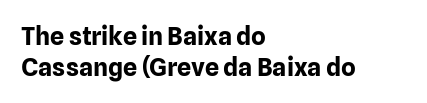
Q: Is the text bold? A: Yes.
Q: Is the text italic (slanted)? A: No, it is upright.
Q: Is the text underlined? A: No.
Q: How is the paragraph aligned? A: Left-aligned.
Q: Is the spacing between letters normal or unusually wide? A: Normal.
